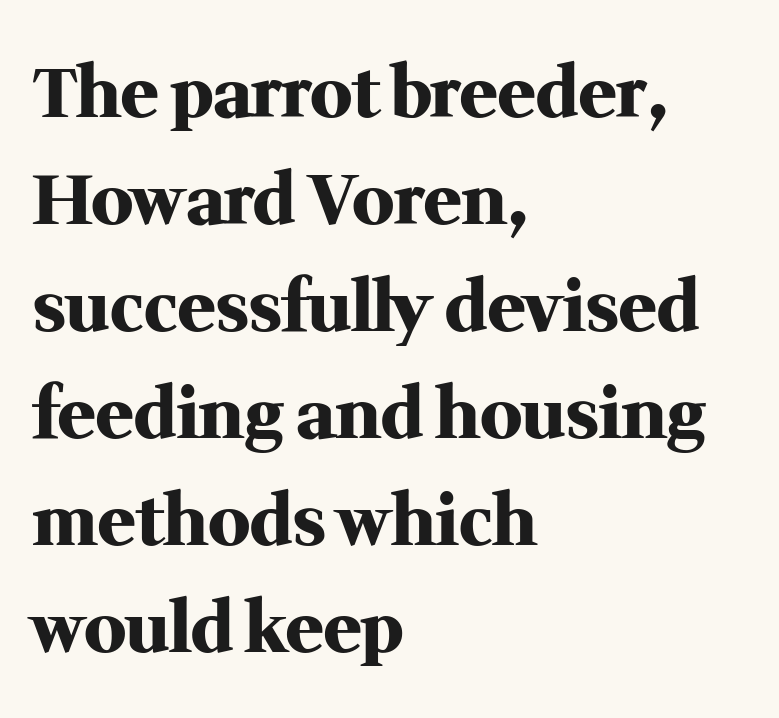
{"serif": "yes", "italic": "no", "bold": "yes", "weight": "heavy", "width": "normal", "stroke_contrast": "medium", "x_height": "medium", "monospaced": "no", "underline": "no", "align": "left", "line_spacing": "normal", "line_spacing_ratio": 1.53, "letter_spacing": "normal", "letter_spacing_em": 0.0, "glyph_px": 70}
